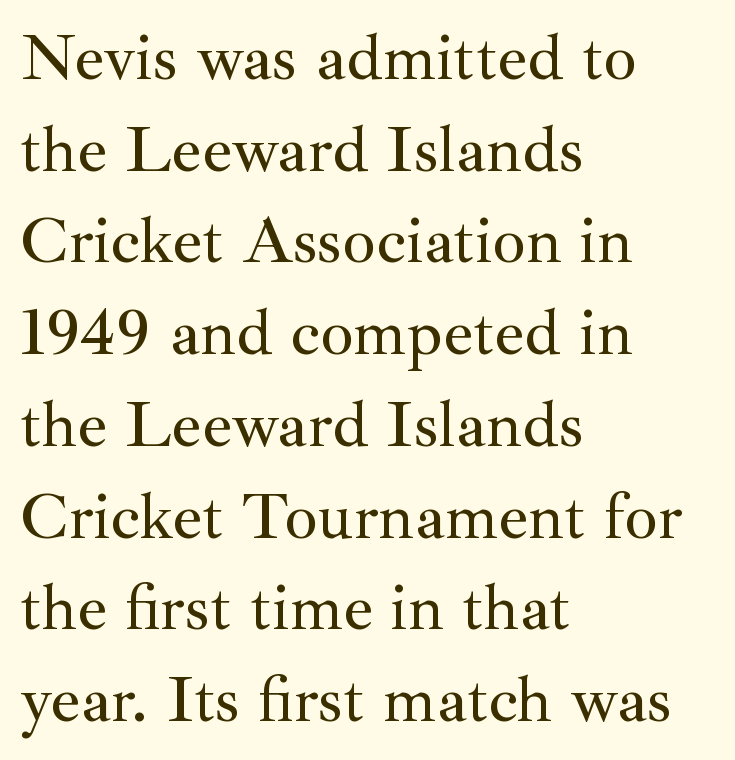
{"serif": "yes", "italic": "no", "width": "normal", "stroke_contrast": "medium", "x_height": "small", "monospaced": "no", "underline": "no", "align": "left", "line_spacing": "normal", "line_spacing_ratio": 1.39, "letter_spacing": "normal", "letter_spacing_em": 0.0, "glyph_px": 66}
